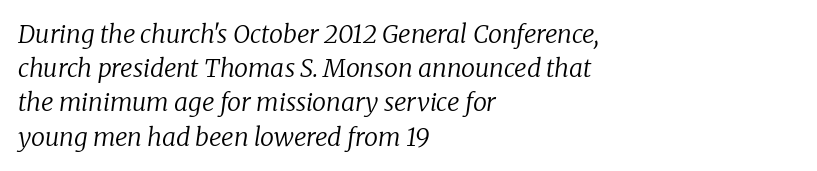
Visually the block forms a straight wall on the left and a jagged coastline on the right. The whole block is typeset with a tilt. Decoration check: the copy has no underline. The face used here is rendered with its standard letterfit. The passage shown is not bold in any degree.
